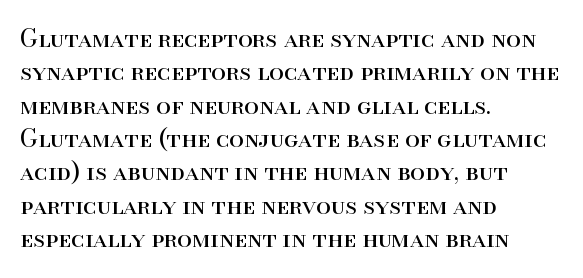
The image shows 24 px text type, upright; set left-aligned, normal line spacing (1.39x), normal letter spacing, not underlined.
